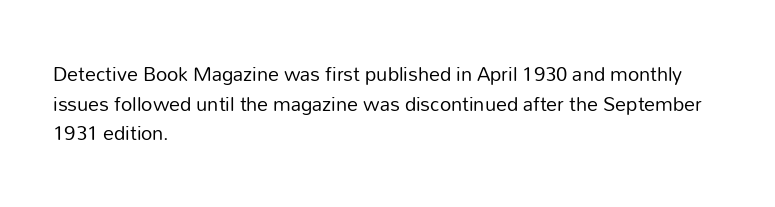
{"italic": "no", "bold": "no", "underline": "no", "align": "left", "line_spacing": "normal", "line_spacing_ratio": 1.35, "letter_spacing": "normal", "letter_spacing_em": 0.0, "glyph_px": 22}
